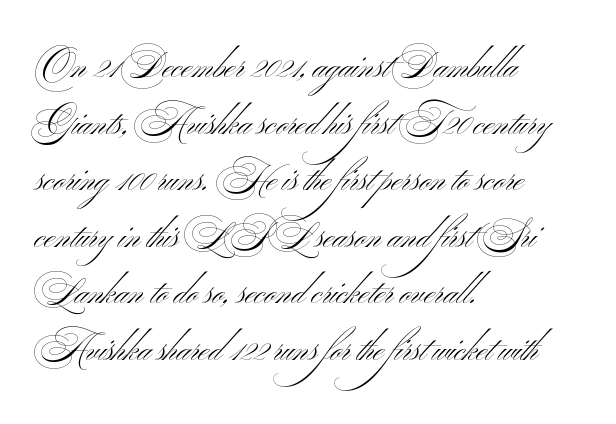
A student would call this left alignment; a typographer would say flush left, rag right. The strokes are not fattened; the text isn't bold. The rendering shows plain stroke endings on the letterforms — a sans-serif design. Words appear dense and cohesive because spacing is normal. The passage shown is typed in a proportional face where columns would drift.
